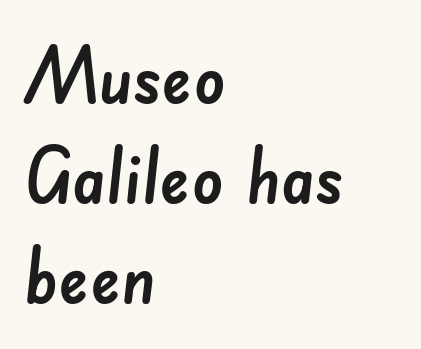
Q: Is the typeface a serif or a sans-serif typeface? A: Sans-serif.
Q: Is the text underlined? A: No.
Q: How is the paragraph aligned? A: Left-aligned.
Q: Is the spacing between letters normal or unusually wide? A: Normal.
Q: Is the spacing between lines tight, normal or loose? A: Normal.
Q: Width (condensed, normal, or wide)? A: Normal.
Q: Stroke contrast? A: Low.
Q: x-height? A: Small.
Q: Monospaced? A: No.
